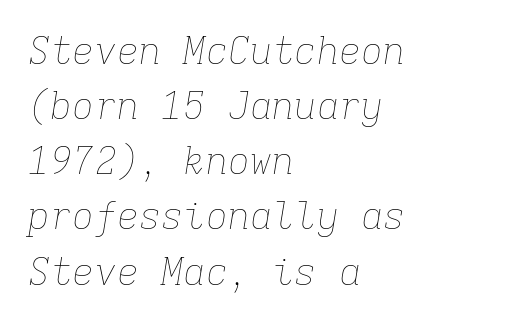
The image shows 37 px thin type, italic (leaning right), monospaced; set left-aligned, normal line spacing (1.49x), normal letter spacing, not underlined; low stroke contrast and a medium x-height.
